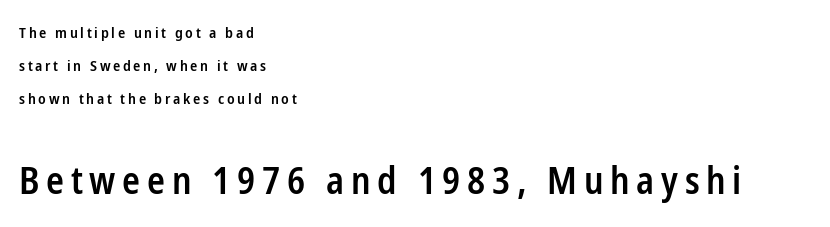
The image shows 37 px semibold, condensed sans-serif type, upright; set left-aligned, loose line spacing (2.19x), not underlined; the second (bottom) block is 2.47x larger; low stroke contrast and a medium x-height.
